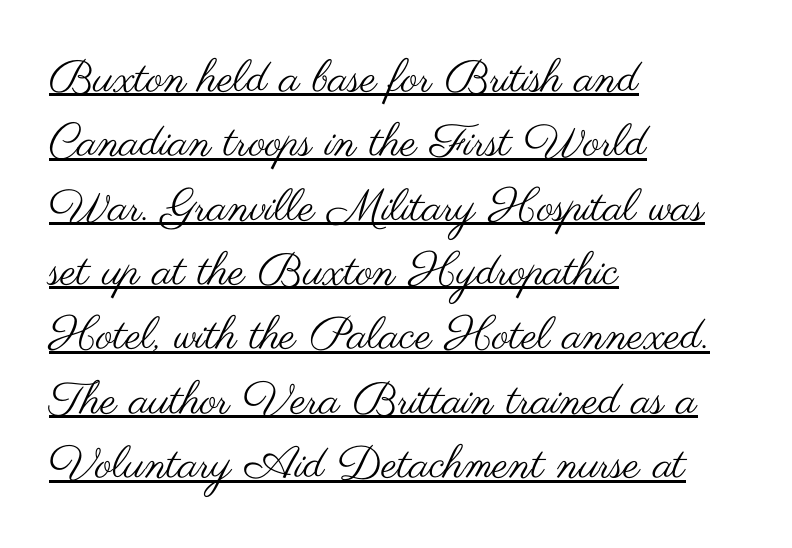
The image shows 45 px regular-weight, wide sans-serif type; set left-aligned, normal line spacing (1.43x), normal letter spacing, underlined; medium stroke contrast and a small x-height.
